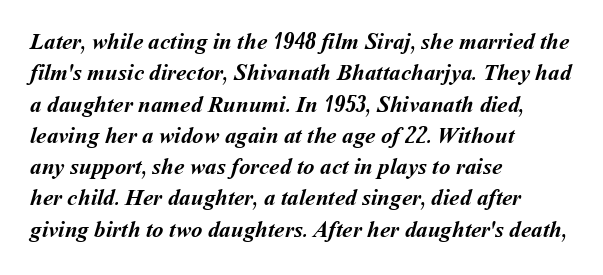
The image shows 23 px bold type; set left-aligned, normal line spacing (1.36x), normal letter spacing, not underlined.
